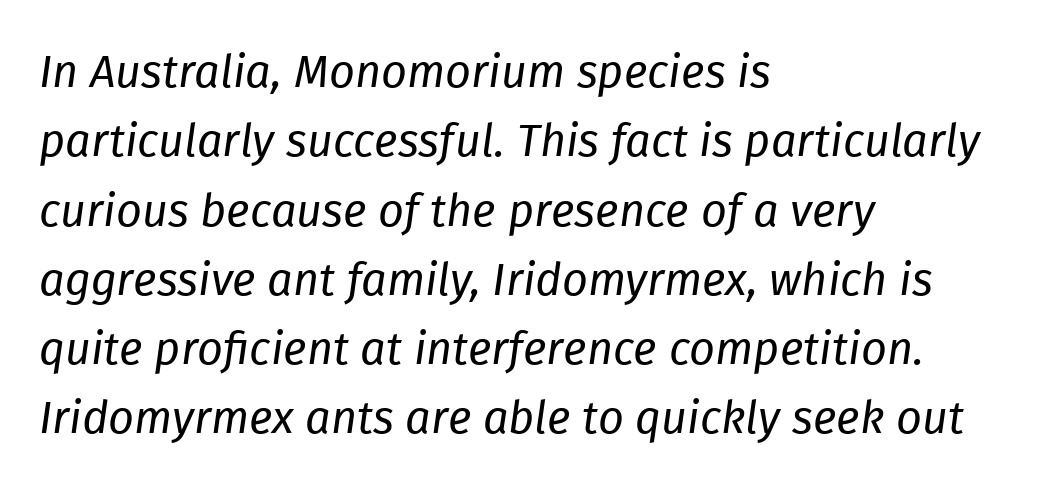
The line-height multiplier appears to be the usual default. No letter is thick-stroked: the sample isn't bold. Proportional: the letters do not fall into vertical columns. Default kerning and tracking; the words read as compact shapes. A bare baseline throughout the passage.
